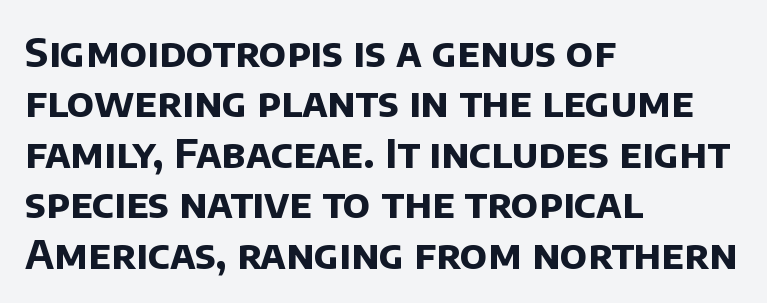
{"serif": "no", "bold": "yes", "weight": "bold", "width": "normal", "stroke_contrast": "low", "x_height": "large", "monospaced": "no", "underline": "no", "align": "left", "line_spacing": "normal", "line_spacing_ratio": 1.26, "letter_spacing": "normal", "letter_spacing_em": 0.0, "glyph_px": 40}
